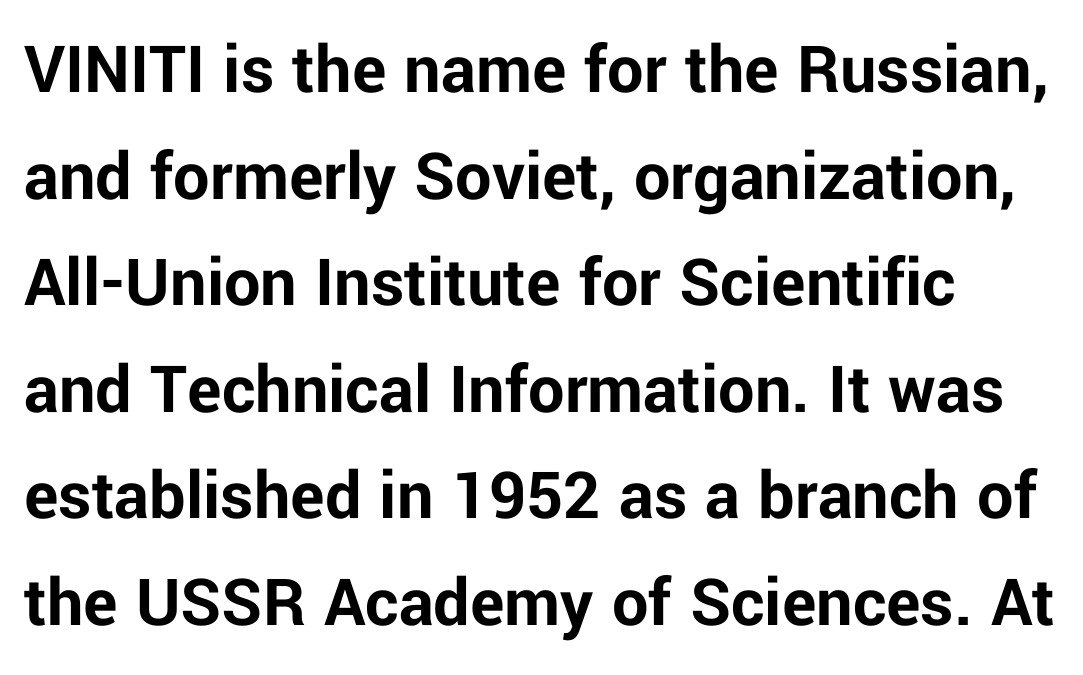
The leading is moderate, giving the passage an even texture. Italic: no, the glyphs are upright roman. The text was rendered using a sans face with plain stroke endings. Looks like regular typesetting: each glyph gets only the width it needs.
